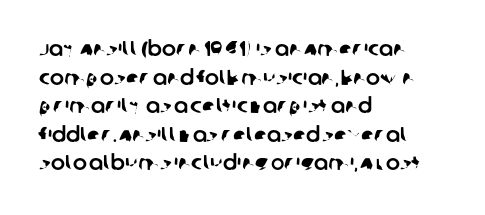
The image shows 21 px text type; set left-aligned, normal line spacing (1.36x), normal letter spacing, not underlined.
